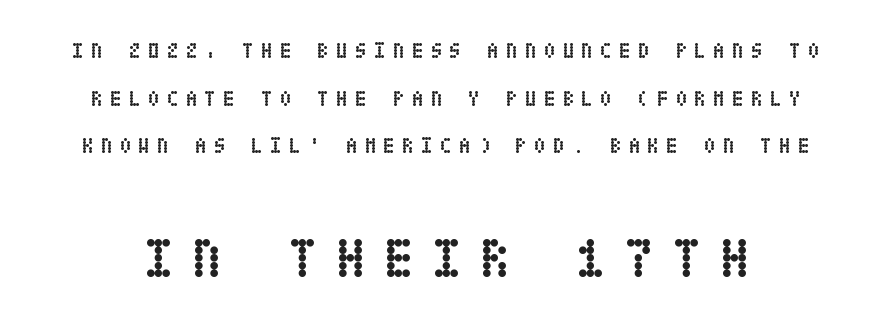
Q: Is the text bold? A: Yes.
Q: Is the text italic (slanted)? A: No, it is upright.
Q: Is the text underlined? A: No.
Q: Is the spacing between letters normal or unusually wide? A: Unusually wide.
Q: Is the spacing between lines tight, normal or loose? A: Loose.
Q: Which block of text is set in a larger size, the first (top) or the second (bottom)? A: The second (bottom) one.
Q: Width (condensed, normal, or wide)? A: Condensed.
Q: Stroke contrast? A: Low.
Q: x-height? A: Large.
